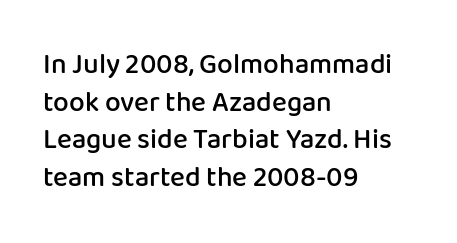
The image shows 28 px semibold sans-serif type, upright; set left-aligned, normal line spacing (1.34x), normal letter spacing, not underlined; low stroke contrast and a medium x-height.
